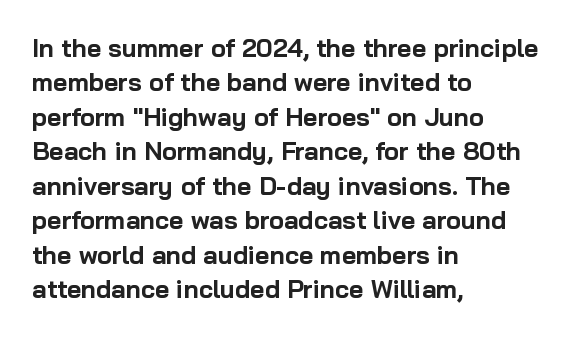
The image shows 25 px bold type, upright; set left-aligned, normal line spacing (1.38x), normal letter spacing, not underlined.
